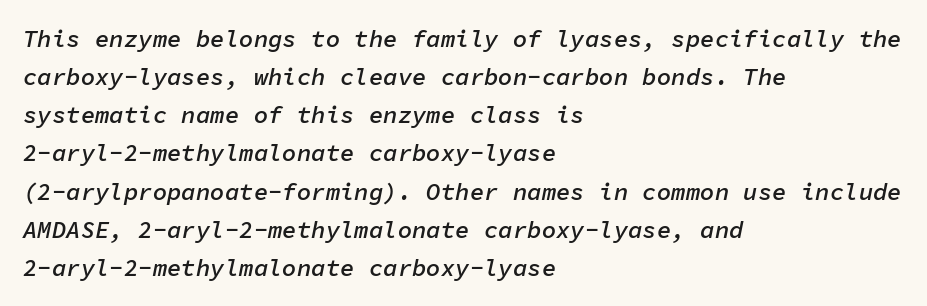
Q: Is the text bold? A: Semi-bold.
Q: Is the text italic (slanted)? A: Yes, it leans right by about 11 degrees.
Q: Is the text underlined? A: No.
Q: How is the paragraph aligned? A: Left-aligned.
Q: Is the spacing between letters normal or unusually wide? A: Normal.
Q: Is the spacing between lines tight, normal or loose? A: Normal.
